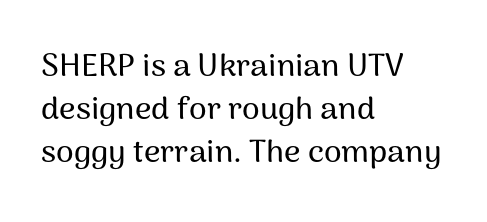
The image shows 32 px sans-serif type, upright; set left-aligned, normal line spacing (1.35x), normal letter spacing, not underlined; medium stroke contrast and a medium x-height.
